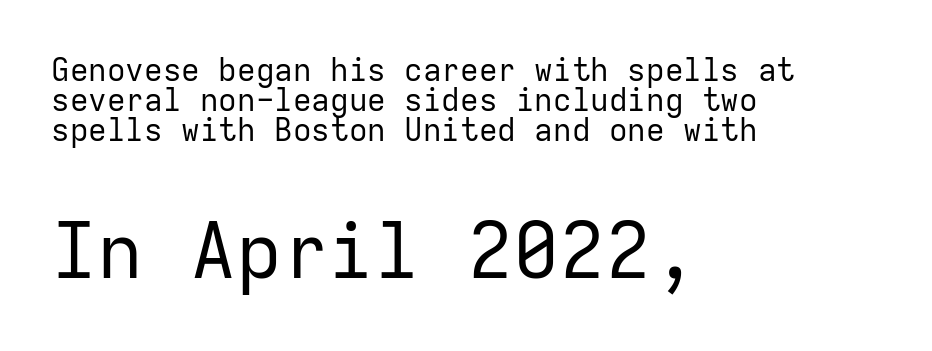
Scale increases going downward across the two blocks. Words appear dense and cohesive because spacing is normal. A typesetter would mark this as roman, not italic. The paragraph shown leans on its left margin.
